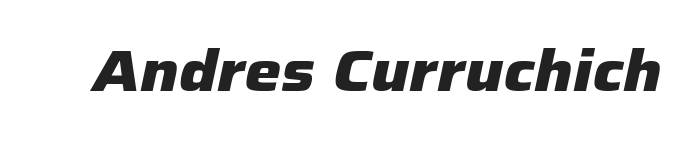
These lines carry a lot of weight — the face is fully bold. How are the letters spaced? Ordinarily, with no added tracking. Note the varied advance widths — an 'i' is clearly narrower than an 'm'. The typography opts for an oblique posture over an upright one. Underlining? Definitely not there.
